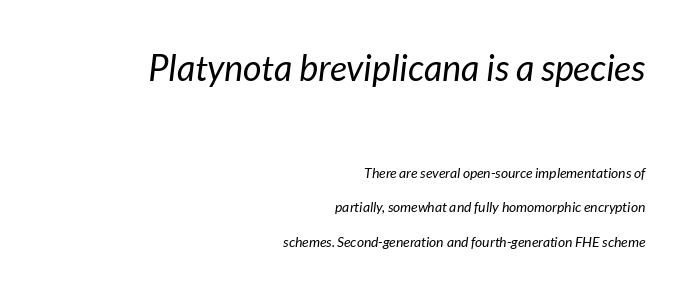
Q: Is the text bold? A: No.
Q: Is the typeface a serif or a sans-serif typeface? A: Sans-serif.
Q: Is the text underlined? A: No.
Q: How is the paragraph aligned? A: Right-aligned.
Q: Is the spacing between letters normal or unusually wide? A: Normal.
Q: Is the spacing between lines tight, normal or loose? A: Loose.
Q: Which block of text is set in a larger size, the first (top) or the second (bottom)? A: The first (top) one.
Q: Width (condensed, normal, or wide)? A: Normal.
Q: Stroke contrast? A: Low.
Q: x-height? A: Medium.
Q: Monospaced? A: No.
